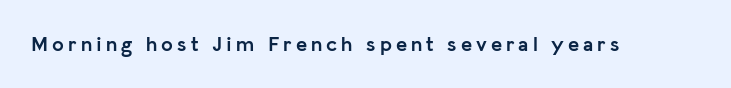
Q: Is the text bold? A: Yes.
Q: Is the text italic (slanted)? A: No, it is upright.
Q: Is the text underlined? A: No.
